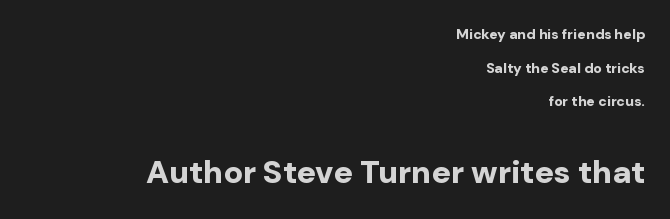
{"serif": "no", "italic": "no", "bold": "yes", "weight": "bold", "width": "normal", "stroke_contrast": "low", "x_height": "medium", "monospaced": "no", "underline": "no", "align": "right", "line_spacing": "loose", "line_spacing_ratio": 2.4, "letter_spacing": "normal", "letter_spacing_em": 0.0, "larger_block": "second", "size_ratio": 2.29, "glyph_px": 32}
